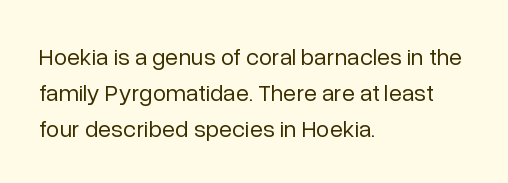
The image shows 24 px text type, upright; set left-aligned, normal line spacing (1.5x), normal letter spacing, not underlined.
